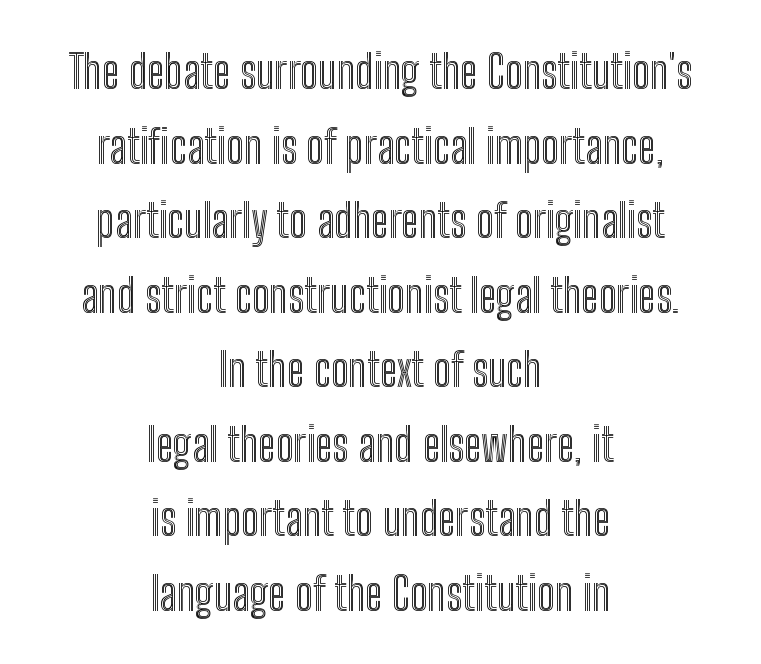
Students, note that the glyphs here touch the page at normal intervals. The specimen omits any rule beneath the text block's lines. Rendered with straight, roman letterforms. Varying glyph widths throughout — classic text-font behaviour.
